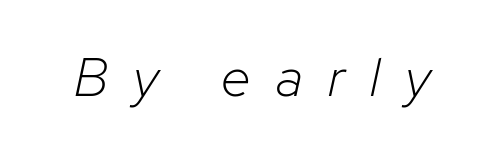
{"italic": "yes", "lean": "right", "slant_degrees": 12, "bold": "no", "weight": "light", "width": "normal", "stroke_contrast": "low", "x_height": "medium", "monospaced": "no", "underline": "no", "letter_spacing": "wide", "letter_spacing_em": 0.47, "glyph_px": 54}
